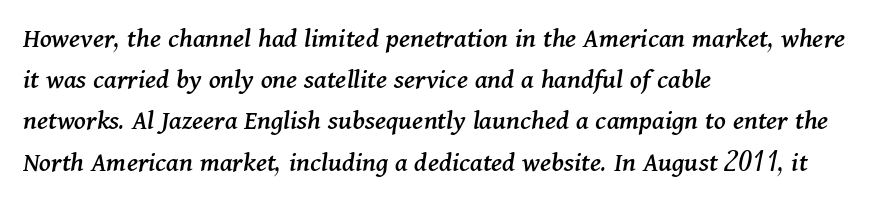
You can tell it's italic because the verticals aren't actually vertical. You could not count columns in this text — the font is proportionally spaced. If you drew a ruler down the left edge, every line would touch it. The foot of each line stays bare and open. Observe the serifs anchoring each vertical stroke in this sample.
